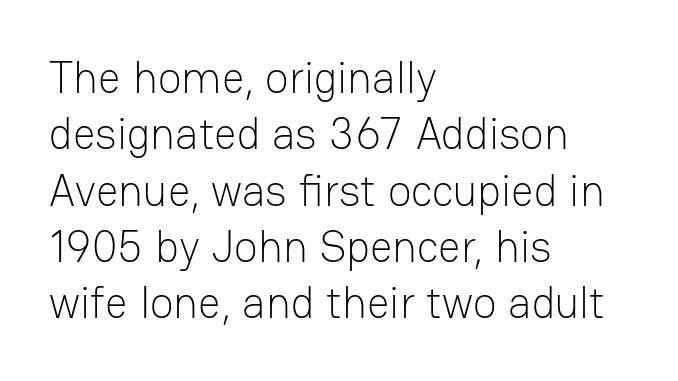
The image shows 44 px light sans-serif type, upright; set left-aligned, normal line spacing (1.28x), normal letter spacing, not underlined; low stroke contrast and a medium x-height.
